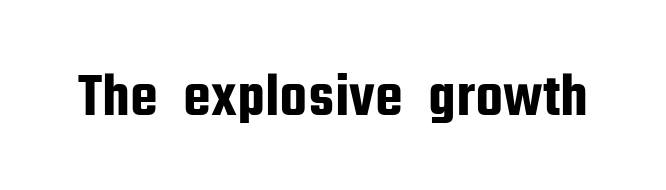
Q: Is the text italic (slanted)? A: No, it is upright.
Q: Is the typeface a serif or a sans-serif typeface? A: Sans-serif.
Q: Is the text underlined? A: No.
Q: Is the spacing between letters normal or unusually wide? A: Normal.
Q: Width (condensed, normal, or wide)? A: Condensed.
Q: Stroke contrast? A: Low.
Q: x-height? A: Medium.
Q: Monospaced? A: No.
